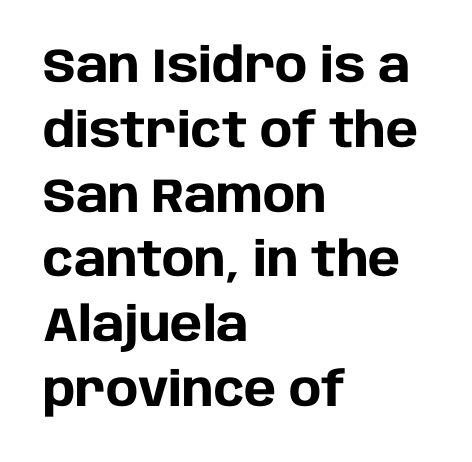
The image shows 48 px heavy sans-serif type, upright; set left-aligned, normal line spacing (1.35x), normal letter spacing, not underlined; low stroke contrast and a large x-height.
